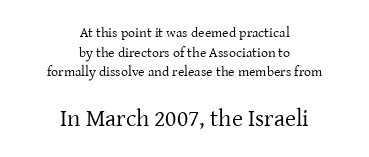
Stroke thickness stays within the range of a standard reading face or lighter. Block two is the big one; block one sits smaller above it. These lines are centered, leaving both edges ragged. Glyph-to-glyph distance matches everyday printed text. Unlike italic type, these characters show no tilt at all.
